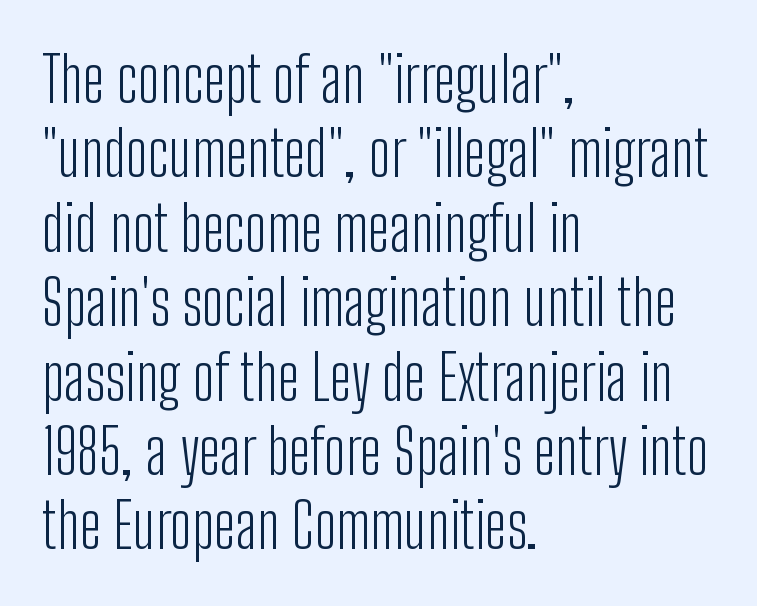
{"serif": "no", "italic": "no", "bold": "no", "weight": "light", "width": "condensed", "stroke_contrast": "low", "x_height": "medium", "monospaced": "no", "underline": "no", "align": "left", "line_spacing_ratio": 1.2, "letter_spacing": "normal", "letter_spacing_em": 0.0, "glyph_px": 62}
